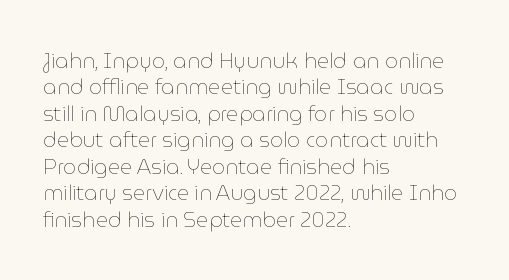
The rendering uses a moderate line-height, typical for paragraphs. Only glyphs here, with clear space below each row. The passage is arranged the way most books set body copy — flush left. Spacing between characters is what you'd get straight out of the box.
